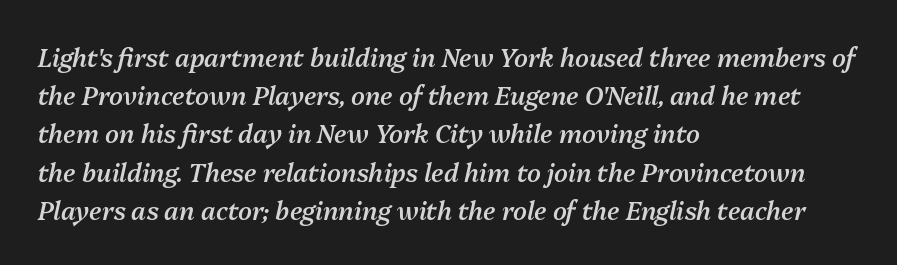
Q: Is the text bold? A: Semi-bold.
Q: Is the text italic (slanted)? A: Yes, it leans right by about 13 degrees.
Q: Is the text underlined? A: No.
Q: How is the paragraph aligned? A: Left-aligned.
Q: Is the spacing between letters normal or unusually wide? A: Normal.
Q: Is the spacing between lines tight, normal or loose? A: Normal.
